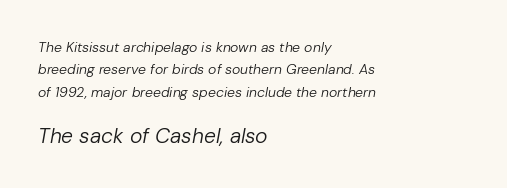
The image shows 21 px text type, italic (leaning right); set left-aligned, normal line spacing (1.59x), normal letter spacing, not underlined; the second (bottom) block is 1.5x larger.
